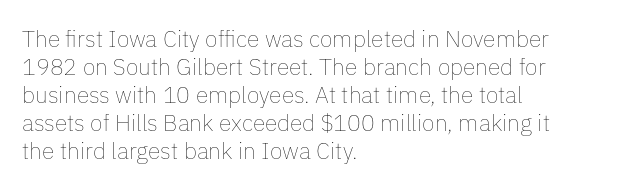
{"italic": "no", "bold": "no", "underline": "no", "align": "left", "line_spacing_ratio": 1.22, "letter_spacing": "normal", "letter_spacing_em": 0.0, "glyph_px": 23}
